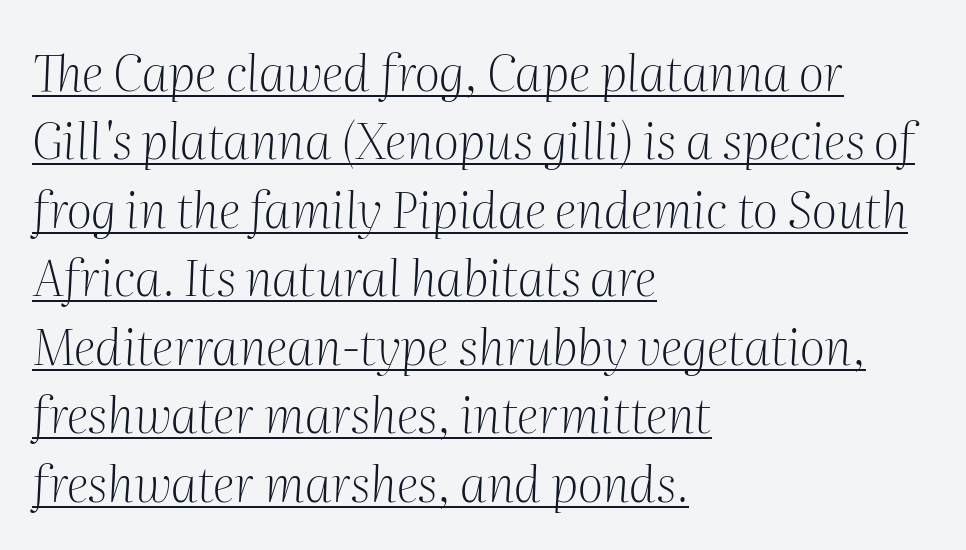
The image shows 50 px light serif type, italic (leaning right); set left-aligned, normal line spacing (1.37x), normal letter spacing, underlined; medium stroke contrast and a medium x-height.
